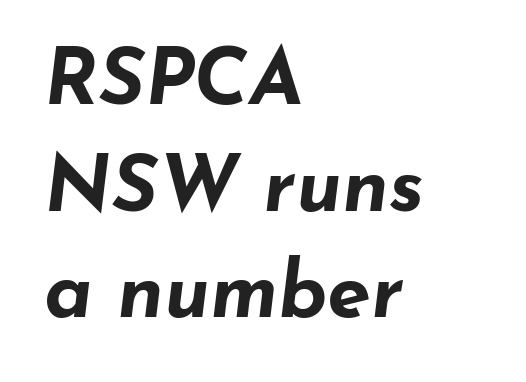
{"italic": "yes", "lean": "right", "slant_degrees": 7, "bold": "yes", "weight": "bold", "width": "wide", "stroke_contrast": "low", "x_height": "small", "monospaced": "no", "underline": "no", "align": "left", "line_spacing": "normal", "line_spacing_ratio": 1.35, "letter_spacing": "normal", "letter_spacing_em": 0.0, "glyph_px": 79}
